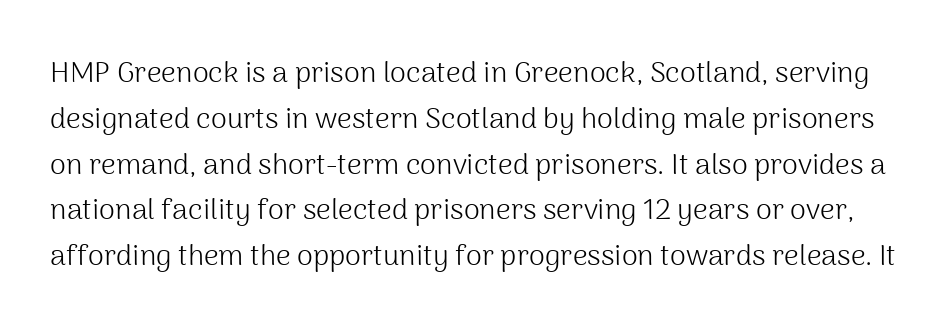
{"serif": "no", "italic": "no", "bold": "no", "weight": "light", "width": "normal", "stroke_contrast": "medium", "x_height": "medium", "monospaced": "no", "underline": "no", "line_spacing": "normal", "line_spacing_ratio": 1.58, "letter_spacing": "normal", "letter_spacing_em": 0.0, "glyph_px": 29}
